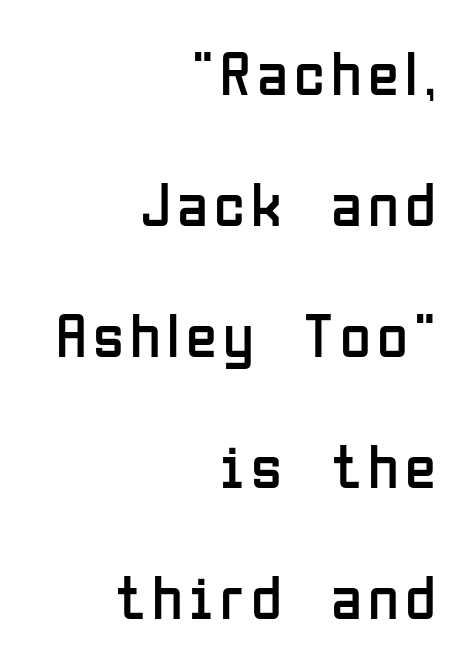
Q: Is the text bold? A: No.
Q: Is the text italic (slanted)? A: No, it is upright.
Q: Is the typeface a serif or a sans-serif typeface? A: Sans-serif.
Q: Is the text underlined? A: No.
Q: How is the paragraph aligned? A: Right-aligned.
Q: Is the spacing between lines tight, normal or loose? A: Loose.
Q: Width (condensed, normal, or wide)? A: Condensed.
Q: Stroke contrast? A: Low.
Q: x-height? A: Medium.
Q: Monospaced? A: No.
